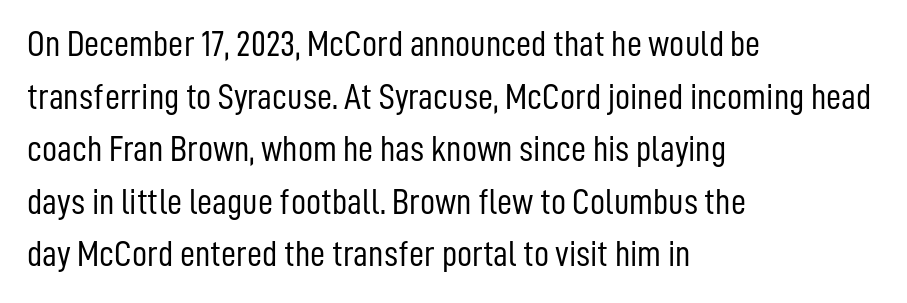
The image shows 37 px light, condensed sans-serif type, upright; set left-aligned, normal line spacing (1.42x), normal letter spacing, not underlined; low stroke contrast and a medium x-height.
